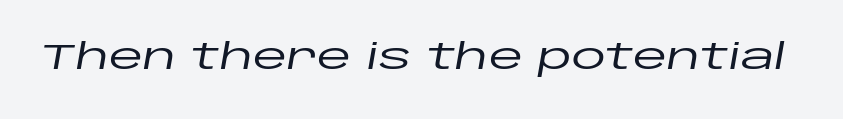
Q: Is the text italic (slanted)? A: Yes, it leans right by about 10 degrees.
Q: Is the text underlined? A: No.
Q: Is the spacing between letters normal or unusually wide? A: Normal.
Q: Width (condensed, normal, or wide)? A: Wide.
Q: Stroke contrast? A: Low.
Q: x-height? A: Large.
Q: Monospaced? A: No.
